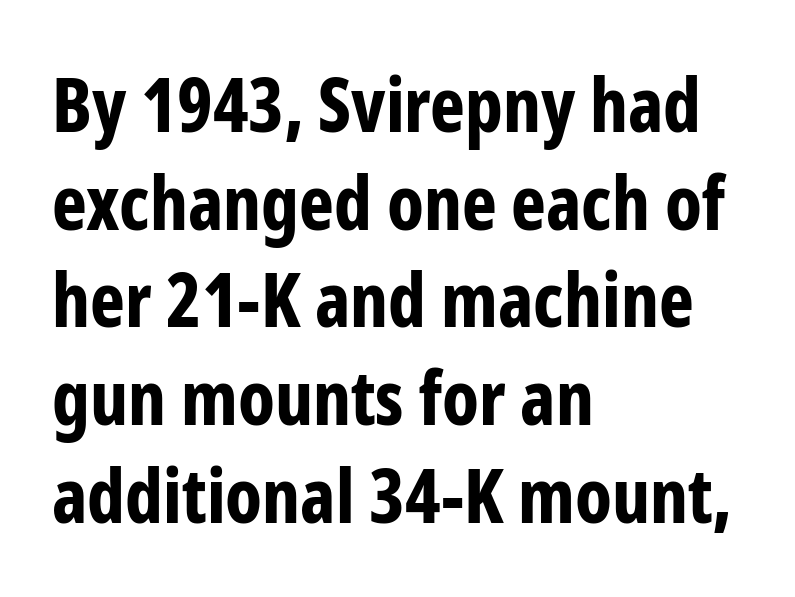
Q: Is the text bold? A: Yes.
Q: Is the text italic (slanted)? A: No, it is upright.
Q: Is the typeface a serif or a sans-serif typeface? A: Sans-serif.
Q: Is the text underlined? A: No.
Q: How is the paragraph aligned? A: Left-aligned.
Q: Is the spacing between letters normal or unusually wide? A: Normal.
Q: Is the spacing between lines tight, normal or loose? A: Normal.
Q: Width (condensed, normal, or wide)? A: Condensed.
Q: Stroke contrast? A: Low.
Q: x-height? A: Medium.
Q: Monospaced? A: No.
